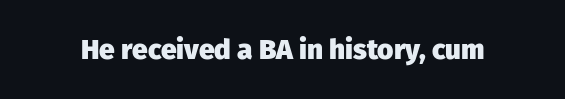
Is the type bold? Yes — the strokes are clearly thick and heavy. In terms of letterspacing, this is plain default setting. The space directly below the letters is spotless. Check where the strokes stop: nothing finishes them off — pure sans. Each letter keeps its own natural width here, so spacing adapts to shape.
